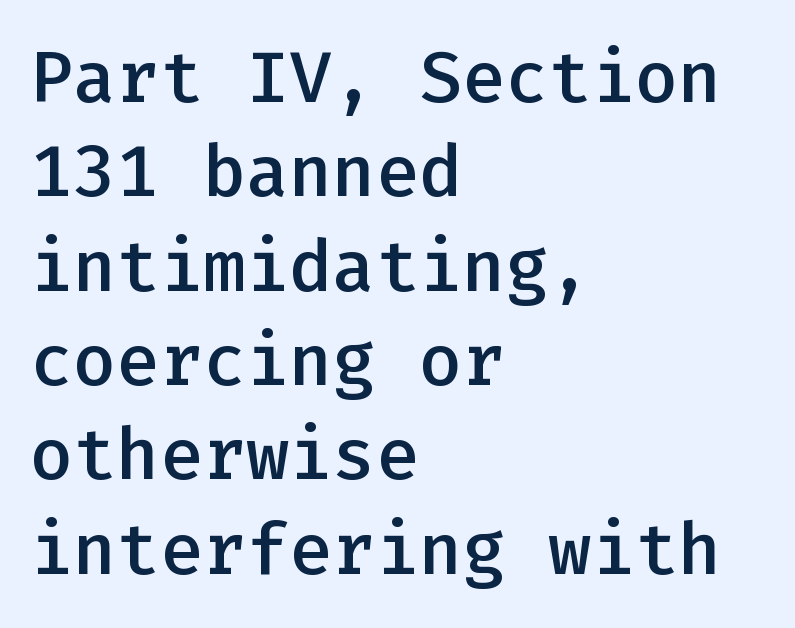
{"serif": "no", "italic": "no", "bold": "semi", "weight": "semibold", "width": "normal", "stroke_contrast": "low", "x_height": "medium", "monospaced": "yes", "underline": "no", "align": "left", "line_spacing": "normal", "line_spacing_ratio": 1.31, "letter_spacing": "normal", "letter_spacing_em": 0.0, "glyph_px": 72}
